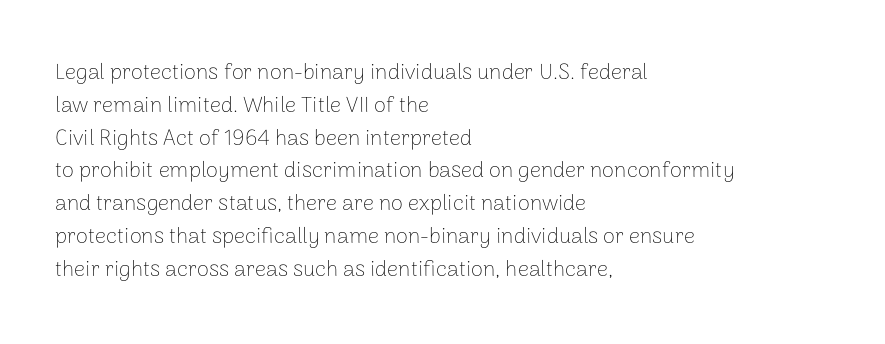
{"italic": "no", "bold": "no", "underline": "no", "align": "left", "line_spacing": "normal", "line_spacing_ratio": 1.49, "letter_spacing": "normal", "letter_spacing_em": 0.0, "glyph_px": 22}
